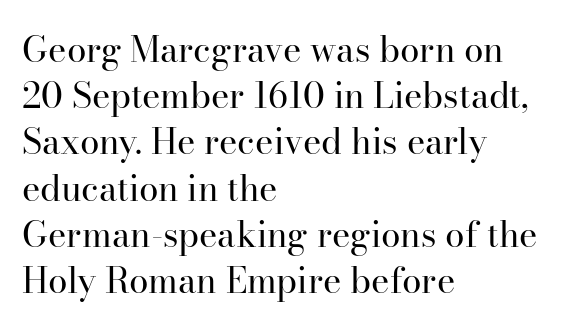
The image shows 35 px regular-weight serif type, upright; set left-aligned, normal line spacing (1.32x), normal letter spacing, not underlined; high stroke contrast and a small x-height.
